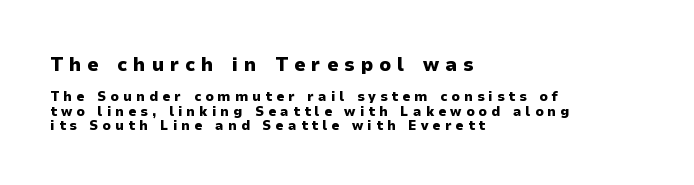
How heavy is the stroke? Heavy — this is a bold. In terms of posture, this sample is upright. The lines are packed closely together with very little leading. What stands out about the letter spacing? Its width — letters are far apart. Scale decreases going downward across the two blocks.
